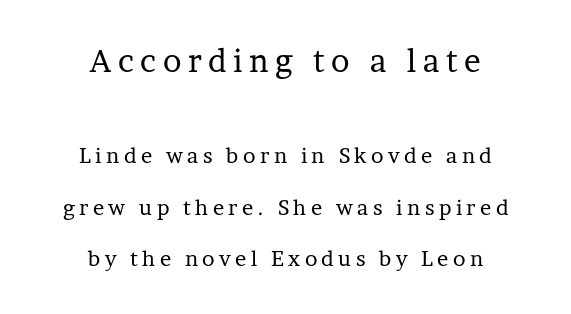
The image shows 31 px regular-weight serif type, upright; set centered, loose line spacing (2.46x), unusually wide letter spacing (+0.21 em), not underlined; the first (top) block is 1.48x larger; low stroke contrast and a medium x-height.
